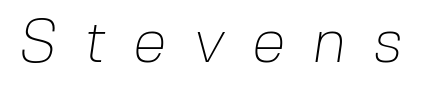
The image shows 61 px thin sans-serif type; set unusually wide letter spacing (+0.44 em), not underlined; low stroke contrast and a medium x-height.
